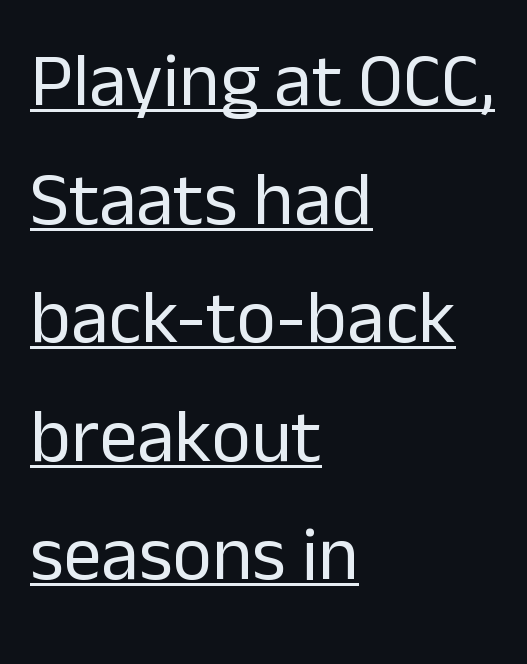
No italicization has been applied; the sample stays upright. The words here are underlined. Students, note that the glyphs here touch the page at normal intervals. Type style note: lacks serifs. Is this a fixed-width face? No — the glyphs have proportional, varying widths. Stem width sits at or under what a default text font uses.
